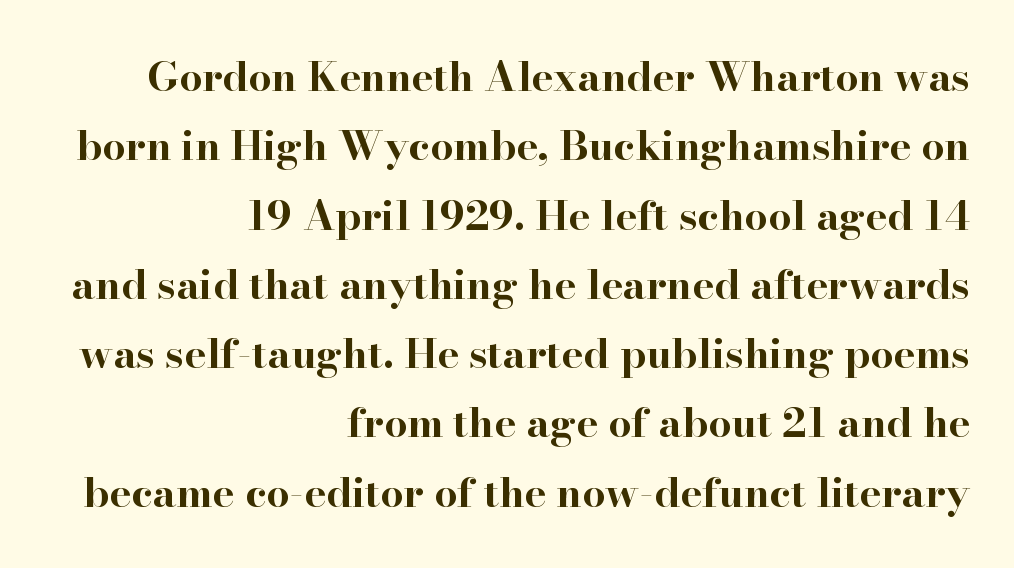
The passage shown stacks its lines at a standard gap. Visually the block forms a straight wall on the right and a jagged coastline on the left. Note the varied advance widths — an 'i' is clearly narrower than an 'm'. The axis of the letterforms is exactly vertical. Each letter's strokes conclude with small projecting serifs.
